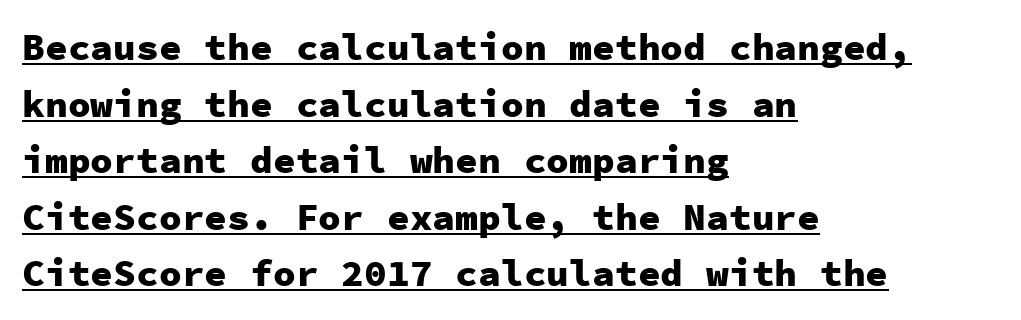
Q: Is the text bold? A: Yes.
Q: Is the text italic (slanted)? A: No, it is upright.
Q: Is the typeface a serif or a sans-serif typeface? A: Sans-serif.
Q: Is the text underlined? A: Yes.
Q: How is the paragraph aligned? A: Left-aligned.
Q: Is the spacing between letters normal or unusually wide? A: Normal.
Q: Is the spacing between lines tight, normal or loose? A: Normal.
Q: Width (condensed, normal, or wide)? A: Normal.
Q: Stroke contrast? A: Low.
Q: x-height? A: Medium.
Q: Monospaced? A: Yes.
